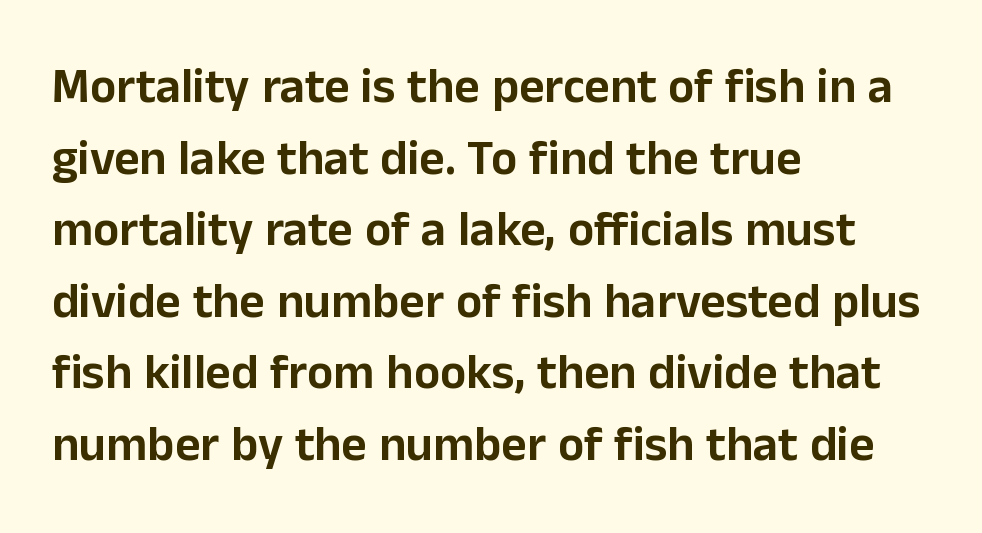
{"serif": "no", "italic": "no", "width": "normal", "stroke_contrast": "low", "x_height": "medium", "monospaced": "no", "underline": "no", "align": "left", "line_spacing": "normal", "line_spacing_ratio": 1.46, "letter_spacing": "normal", "letter_spacing_em": 0.0, "glyph_px": 49}
